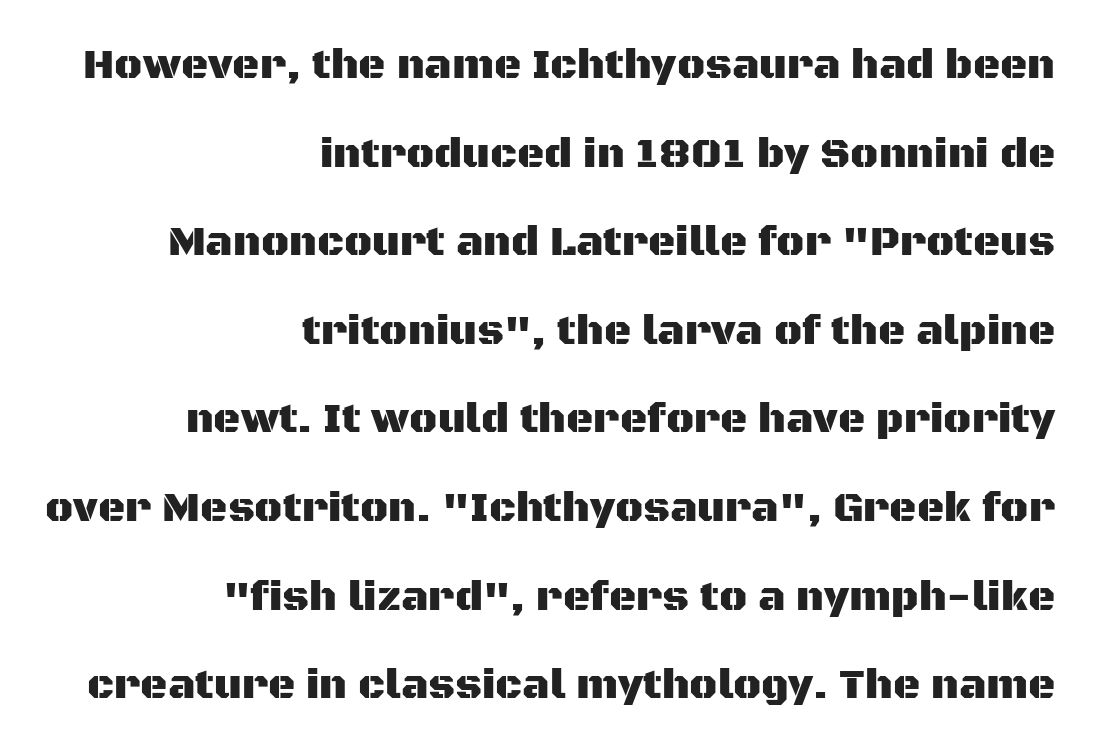
{"serif": "no", "italic": "no", "width": "normal", "stroke_contrast": "medium", "x_height": "large", "monospaced": "no", "underline": "no", "align": "right", "line_spacing": "loose", "line_spacing_ratio": 2.11, "letter_spacing": "normal", "letter_spacing_em": 0.0, "glyph_px": 42}
